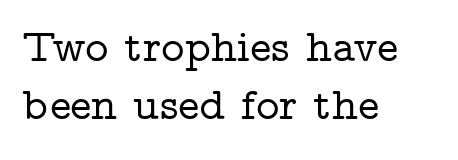
Q: Is the text italic (slanted)? A: No, it is upright.
Q: Is the typeface a serif or a sans-serif typeface? A: Serif.
Q: Is the text underlined? A: No.
Q: How is the paragraph aligned? A: Left-aligned.
Q: Is the spacing between letters normal or unusually wide? A: Normal.
Q: Is the spacing between lines tight, normal or loose? A: Normal.
Q: Width (condensed, normal, or wide)? A: Wide.
Q: Stroke contrast? A: Low.
Q: x-height? A: Medium.
Q: Monospaced? A: No.
